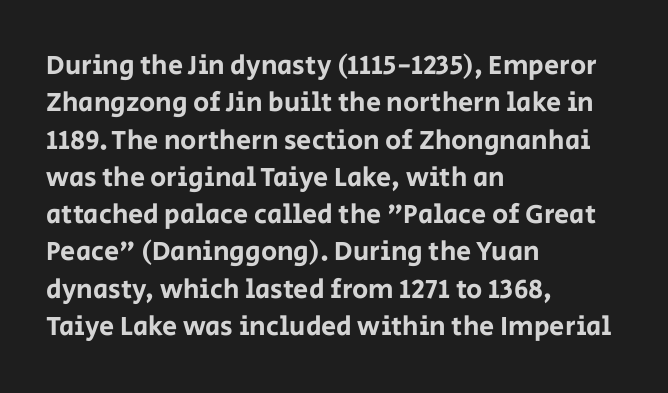
The image shows 27 px text type, upright; set left-aligned, normal line spacing (1.38x), normal letter spacing, not underlined.
